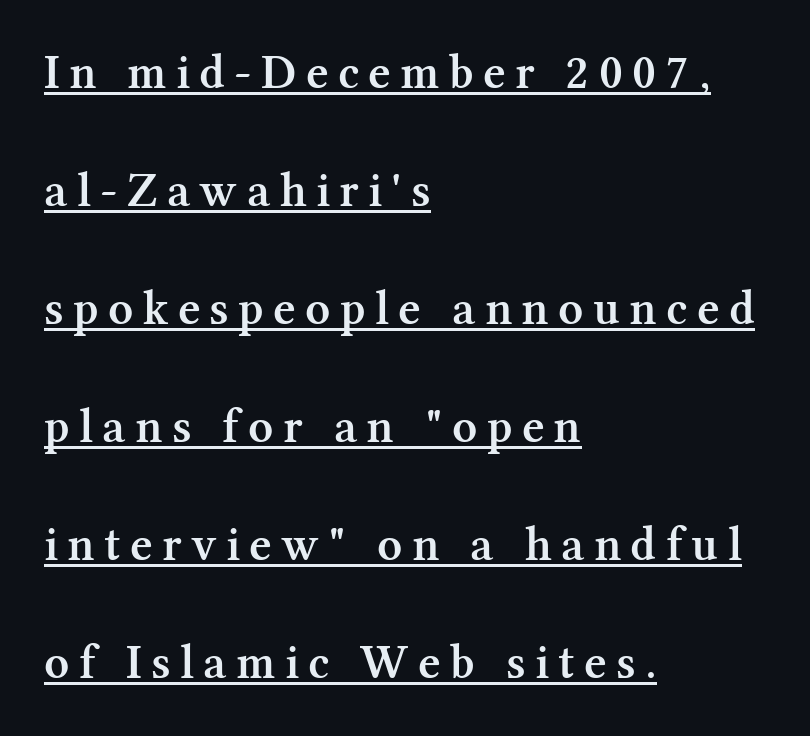
Q: Is the text bold? A: Semi-bold.
Q: Is the text italic (slanted)? A: No, it is upright.
Q: Is the typeface a serif or a sans-serif typeface? A: Serif.
Q: Is the text underlined? A: Yes.
Q: How is the paragraph aligned? A: Left-aligned.
Q: Is the spacing between lines tight, normal or loose? A: Loose.
Q: Width (condensed, normal, or wide)? A: Normal.
Q: Stroke contrast? A: Medium.
Q: x-height? A: Medium.
Q: Monospaced? A: No.
